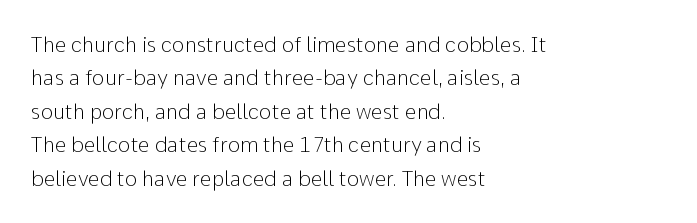
{"italic": "no", "bold": "no", "underline": "no", "align": "left", "line_spacing": "normal", "line_spacing_ratio": 1.59, "letter_spacing": "normal", "letter_spacing_em": 0.0, "glyph_px": 21}
